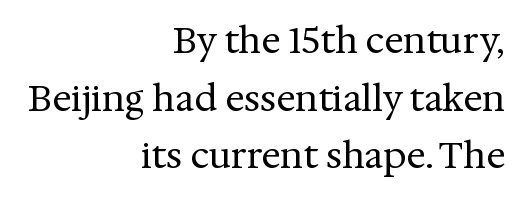
The image shows 36 px regular-weight serif type, upright; set right-aligned, normal line spacing (1.6x), normal letter spacing, not underlined; medium stroke contrast and a medium x-height.
